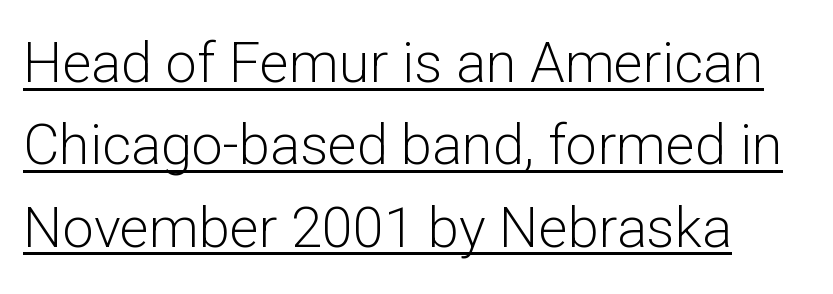
Q: Is the text bold? A: No.
Q: Is the text italic (slanted)? A: No, it is upright.
Q: Is the typeface a serif or a sans-serif typeface? A: Sans-serif.
Q: Is the text underlined? A: Yes.
Q: Is the spacing between letters normal or unusually wide? A: Normal.
Q: Is the spacing between lines tight, normal or loose? A: Normal.
Q: Width (condensed, normal, or wide)? A: Normal.
Q: Stroke contrast? A: Low.
Q: x-height? A: Medium.
Q: Monospaced? A: No.
